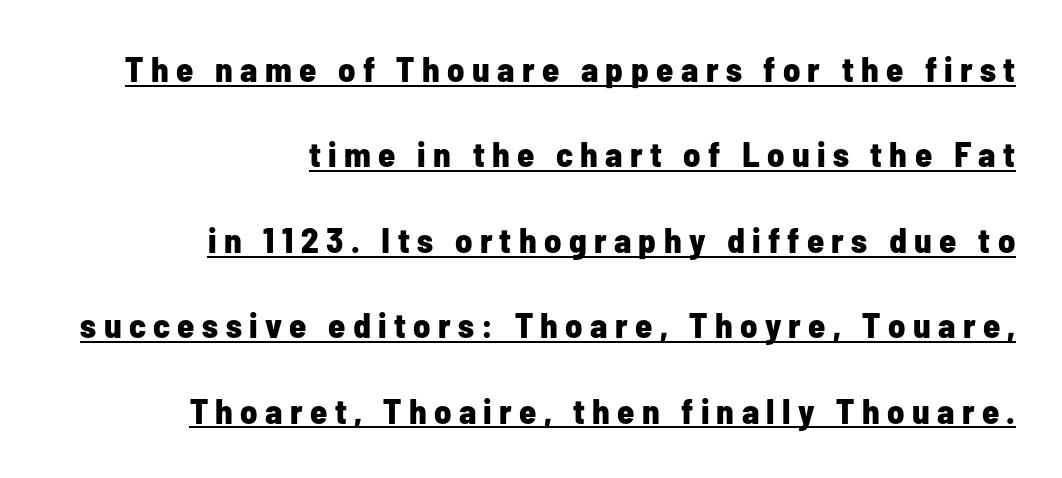
When letters stand straight like this, we call the style roman or upright. Varying glyph widths throughout — classic text-font behaviour. Font category for this specimen: sans-serif. You'd pick this weight for a headline — it's a proper bold. A typographer would call this underscored text. Airy leading.
